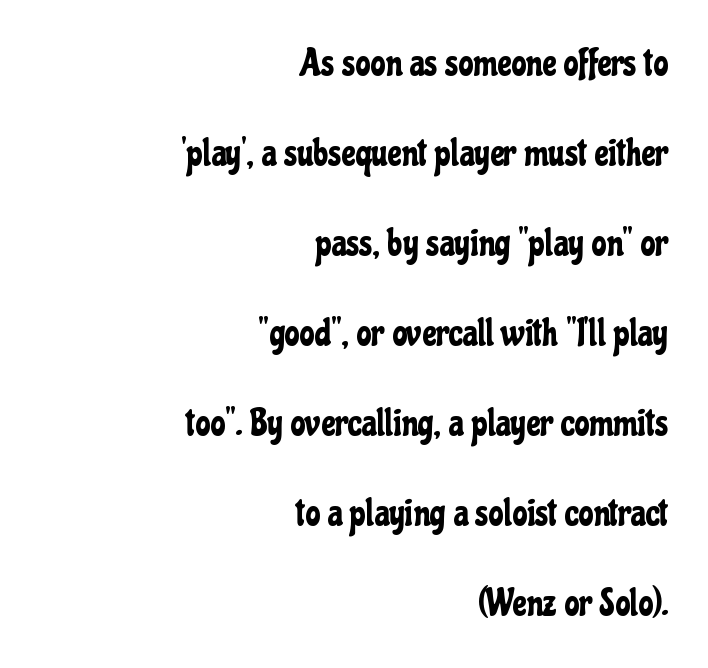
Q: Is the text italic (slanted)? A: No, it is upright.
Q: Is the typeface a serif or a sans-serif typeface? A: Sans-serif.
Q: Is the text underlined? A: No.
Q: How is the paragraph aligned? A: Right-aligned.
Q: Is the spacing between letters normal or unusually wide? A: Normal.
Q: Is the spacing between lines tight, normal or loose? A: Loose.
Q: Width (condensed, normal, or wide)? A: Condensed.
Q: Stroke contrast? A: Low.
Q: x-height? A: Medium.
Q: Monospaced? A: No.
